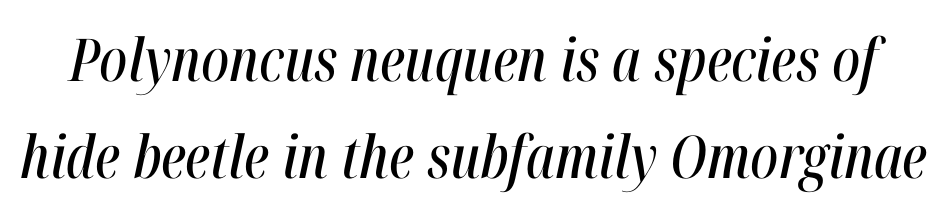
Q: Is the text italic (slanted)? A: Yes, it leans right by about 12 degrees.
Q: Is the text underlined? A: No.
Q: Is the spacing between letters normal or unusually wide? A: Normal.
Q: Is the spacing between lines tight, normal or loose? A: Normal.
Q: Width (condensed, normal, or wide)? A: Condensed.
Q: Stroke contrast? A: High.
Q: x-height? A: Medium.
Q: Monospaced? A: No.
